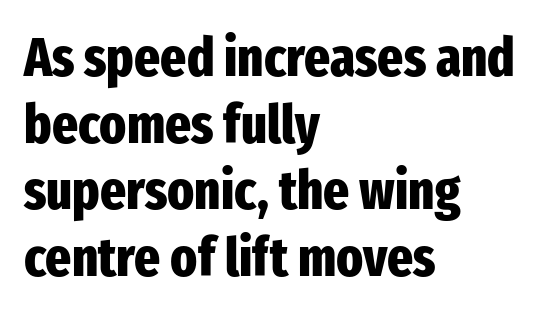
{"serif": "no", "italic": "no", "bold": "yes", "weight": "heavy", "width": "condensed", "stroke_contrast": "low", "x_height": "medium", "monospaced": "no", "underline": "no", "align": "left", "line_spacing_ratio": 1.21, "letter_spacing": "normal", "letter_spacing_em": 0.0, "glyph_px": 55}
